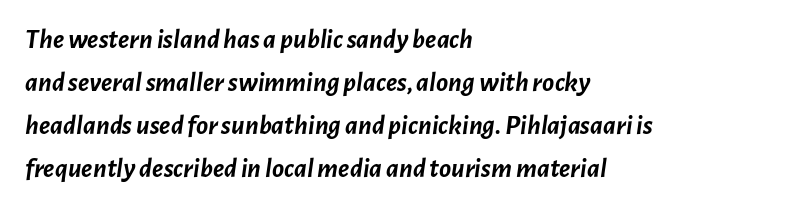
The image shows 28 px semibold type, italic (leaning right); set left-aligned, normal line spacing (1.54x), normal letter spacing, not underlined; low stroke contrast and a medium x-height.
